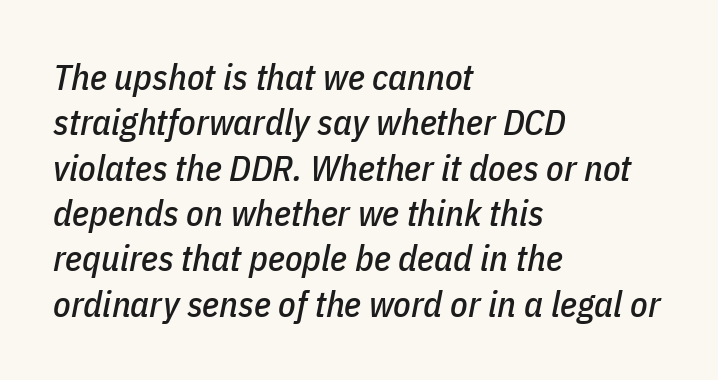
{"italic": "yes", "lean": "right", "slant_degrees": 11, "width": "condensed", "stroke_contrast": "low", "x_height": "medium", "monospaced": "no", "underline": "no", "align": "left", "line_spacing": "normal", "line_spacing_ratio": 1.26, "letter_spacing": "normal", "letter_spacing_em": 0.0, "glyph_px": 36}
